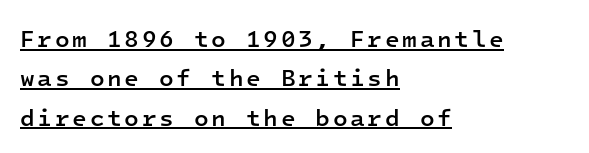
{"italic": "no", "bold": "semi", "underline": "yes", "align": "left", "line_spacing": "normal", "line_spacing_ratio": 1.64, "glyph_px": 24}
